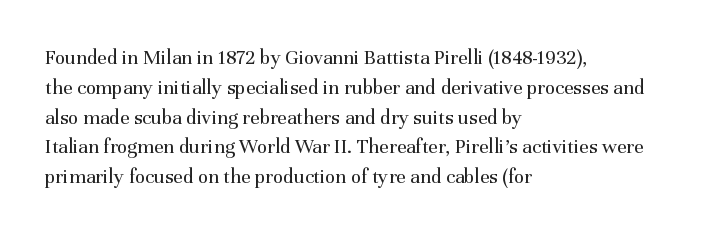
Q: Is the text bold? A: No.
Q: Is the text italic (slanted)? A: No, it is upright.
Q: Is the text underlined? A: No.
Q: How is the paragraph aligned? A: Left-aligned.
Q: Is the spacing between letters normal or unusually wide? A: Normal.
Q: Is the spacing between lines tight, normal or loose? A: Normal.
